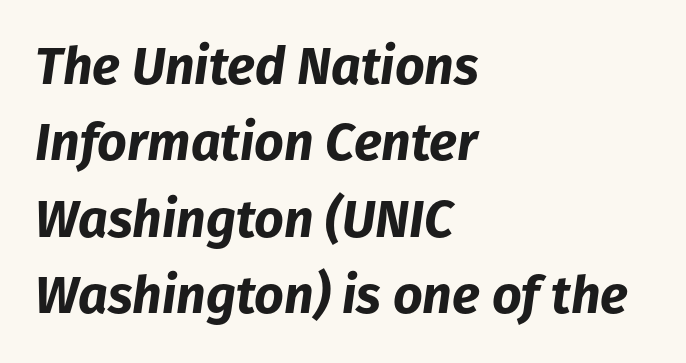
{"italic": "yes", "lean": "right", "slant_degrees": 8, "bold": "yes", "weight": "bold", "width": "normal", "stroke_contrast": "low", "x_height": "medium", "monospaced": "no", "underline": "no", "align": "left", "line_spacing": "normal", "line_spacing_ratio": 1.47, "letter_spacing": "normal", "letter_spacing_em": 0.0, "glyph_px": 52}
